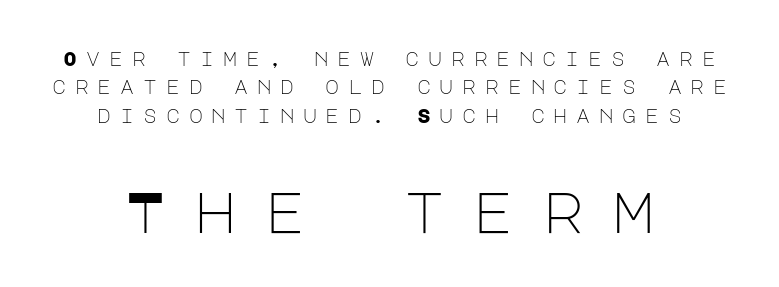
Q: Is the text bold? A: No.
Q: Is the text italic (slanted)? A: No, it is upright.
Q: Is the typeface a serif or a sans-serif typeface? A: Sans-serif.
Q: Is the text underlined? A: No.
Q: How is the paragraph aligned? A: Centered.
Q: Is the spacing between letters normal or unusually wide? A: Unusually wide.
Q: Is the spacing between lines tight, normal or loose? A: Normal.
Q: Which block of text is set in a larger size, the first (top) or the second (bottom)? A: The second (bottom) one.
Q: Width (condensed, normal, or wide)? A: Normal.
Q: Stroke contrast? A: Low.
Q: x-height? A: Large.
